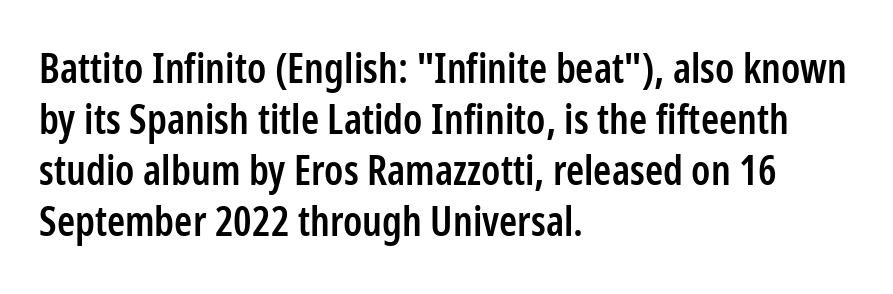
The image shows 41 px semibold, condensed sans-serif type, upright; set left-aligned, line spacing 1.24x, normal letter spacing, not underlined; low stroke contrast and a medium x-height.
